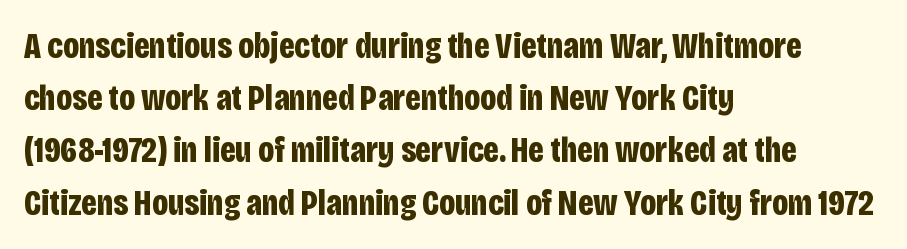
The image shows 36 px bold, condensed sans-serif type, upright; set left-aligned, normal line spacing (1.45x), normal letter spacing, not underlined; low stroke contrast and a large x-height.
